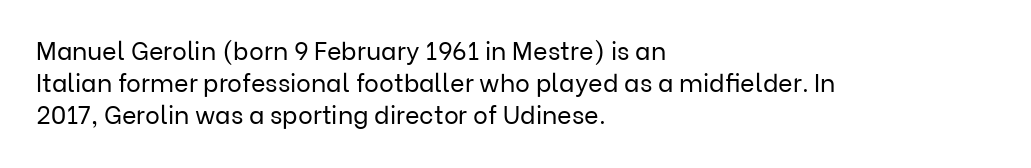
These lines keep a tight, regular rhythm from letter to letter. This sample is left-justified, so line endings fall wherever the words run out. The space between consecutive lines is moderate. Do the letters lean? They stand straight. The passage shown is not underscored anywhere. Stems and bowls with no extra thickness — not bold.
